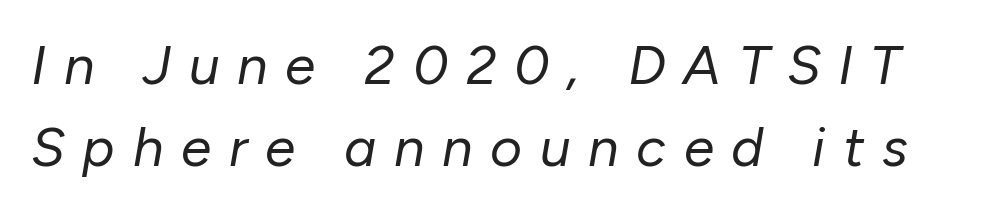
No heavy texture on the line: the type isn't bold. This sample has the flowing, uneven cadence of proportional lettering. Just letters on the line, the space beneath them empty. This block has exactly the height ordinary leading produces. The rendering inserts visible extra space after every character. You can tell it's italic because the verticals aren't actually vertical.
